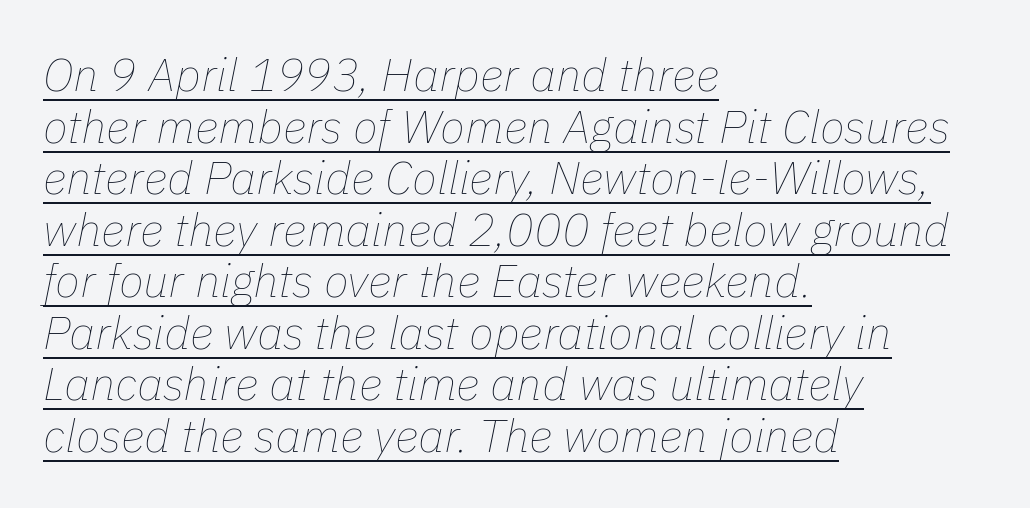
{"italic": "yes", "lean": "right", "slant_degrees": 11, "bold": "no", "weight": "thin", "width": "normal", "stroke_contrast": "low", "x_height": "medium", "monospaced": "no", "underline": "yes", "align": "left", "line_spacing": "tight", "line_spacing_ratio": 1.12, "letter_spacing": "normal", "letter_spacing_em": 0.0, "glyph_px": 46}
